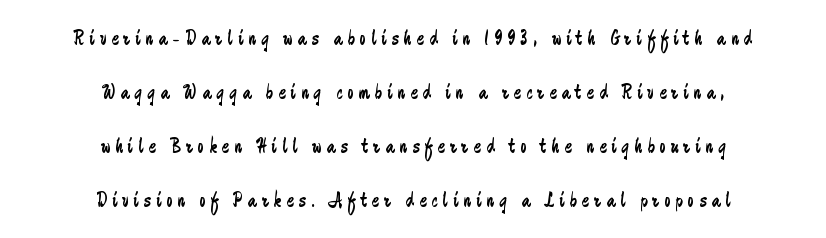
Q: Is the text bold? A: No.
Q: Is the text italic (slanted)? A: Yes.
Q: Is the text underlined? A: No.
Q: How is the paragraph aligned? A: Centered.
Q: Is the spacing between letters normal or unusually wide? A: Unusually wide.
Q: Is the spacing between lines tight, normal or loose? A: Loose.
